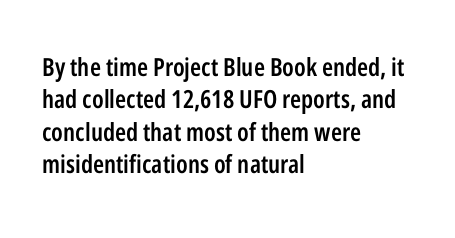
The image shows 25 px text type, upright; set left-aligned, normal line spacing (1.3x), normal letter spacing, not underlined.
